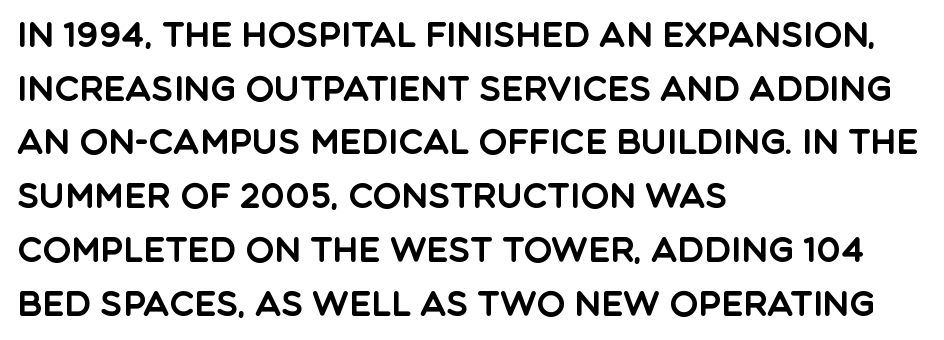
The image shows 34 px sans-serif type, upright; set left-aligned, normal line spacing (1.58x), normal letter spacing, not underlined; a large x-height.
